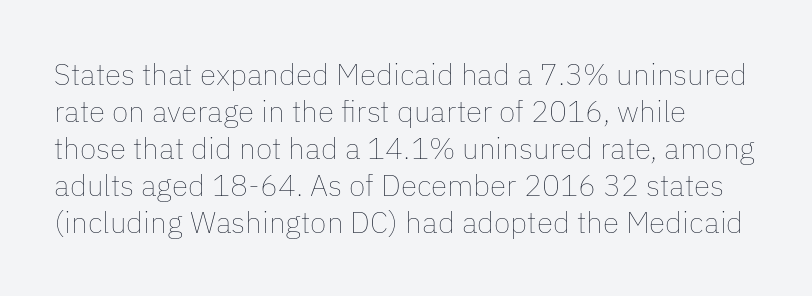
Only glyphs here, with clear space below each row. Here the glyphs are tracked normally, forming tight word shapes. Nope, not italic — everything's standing straight. Teacher's note: observe the even left margin — that is flush-left alignment.
